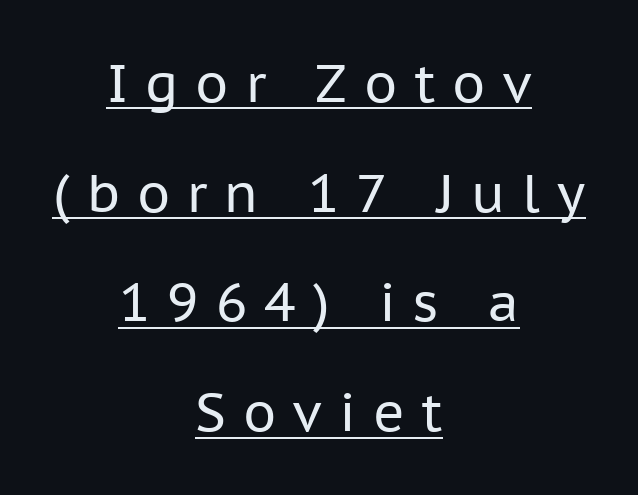
Style check: upright. Line starts and ends both wander, symmetrically. The type is letterspaced generously, with wide tracking. This sample uses a sans-serif face. This sample trades compactness for vertical openness between lines.
